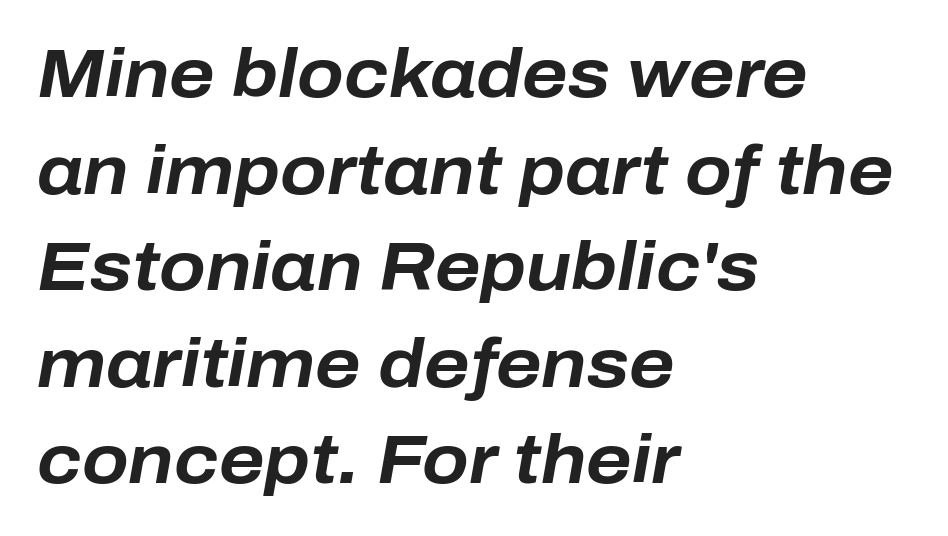
This sample has the flowing, uneven cadence of proportional lettering. The letterforms sit shoulder to shoulder at normal distance. Vertically, the passage feels balanced, rows spaced as you'd expect. The area under the type is left untouched. Weight: bold. These lines are set flush left with a ragged right edge.
